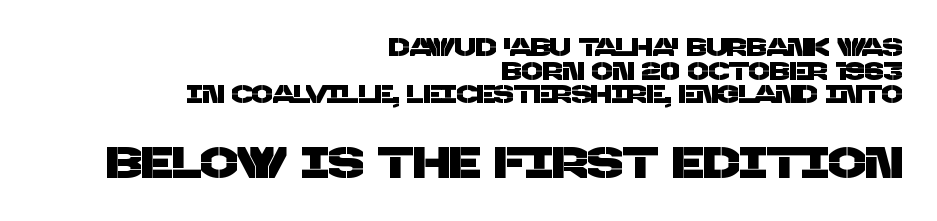
Q: Is the typeface a serif or a sans-serif typeface? A: Sans-serif.
Q: Is the text underlined? A: No.
Q: How is the paragraph aligned? A: Right-aligned.
Q: Is the spacing between letters normal or unusually wide? A: Normal.
Q: Is the spacing between lines tight, normal or loose? A: Tight.
Q: Which block of text is set in a larger size, the first (top) or the second (bottom)? A: The second (bottom) one.
Q: Width (condensed, normal, or wide)? A: Normal.
Q: Stroke contrast? A: Low.
Q: x-height? A: Large.
Q: Monospaced? A: No.
